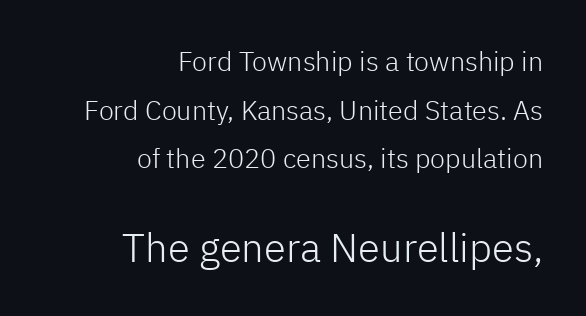
The image shows 40 px light sans-serif type, upright; set right-aligned, line spacing 1.8x, normal letter spacing, not underlined; the second (bottom) block is 1.48x larger; low stroke contrast and a medium x-height.
